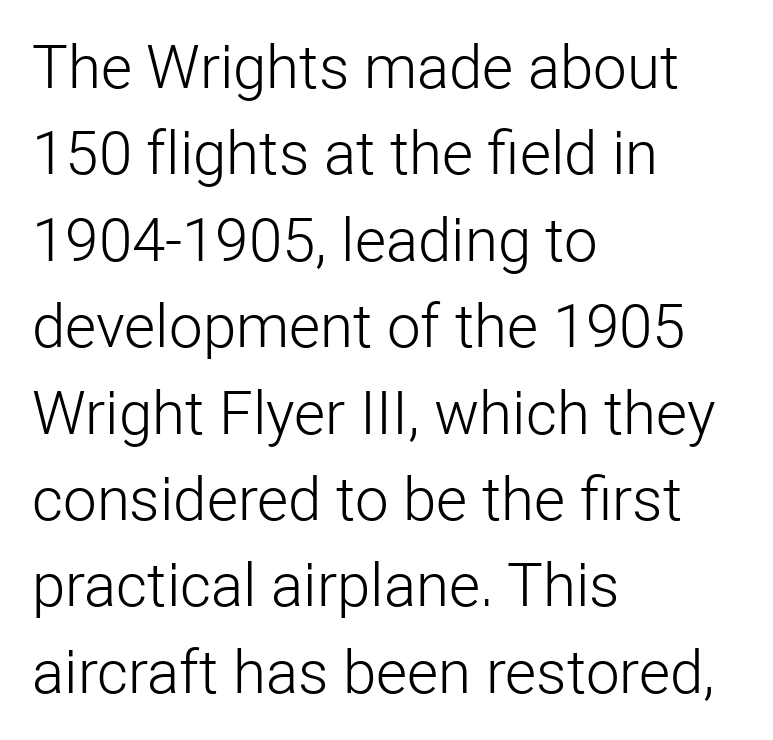
Quick note: interline space is typical. Ascenders rise straight up at ninety degrees. Every row of glyphs begins at an identical x-position on the left. This reads as an unemphasized weight, regular at the heaviest. Descender tails drop into unmarked territory.
